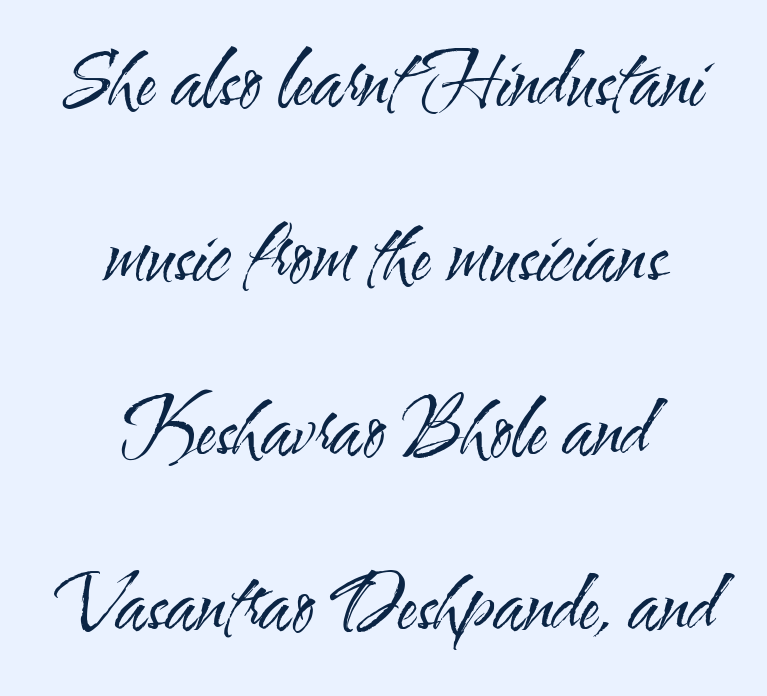
Interline gaps are noticeably wide in this sample. The passage shown is not underscored anywhere. This rendering leaves character spacing at its baseline value.
